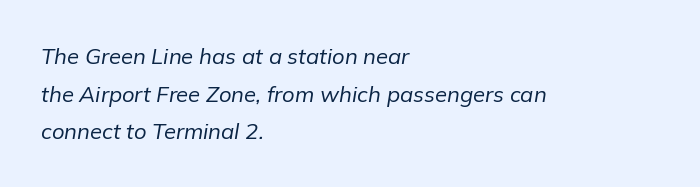
The characters are drawn with everyday or finer stroke widths. The paragraph shown leans on its left margin. Short note: letters normally spaced. The space directly below the letters is spotless. Designer's note — italics engaged.
